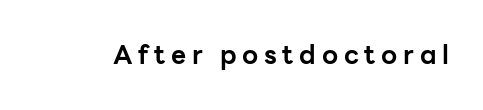
The image shows 26 px bold type, upright; set unusually wide letter spacing (+0.22 em), not underlined.
